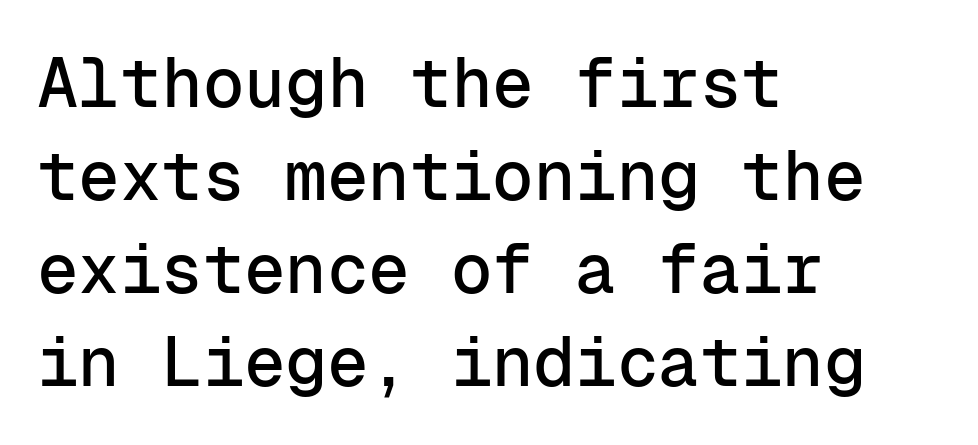
Q: Is the text italic (slanted)? A: No, it is upright.
Q: Is the typeface a serif or a sans-serif typeface? A: Sans-serif.
Q: Is the text underlined? A: No.
Q: How is the paragraph aligned? A: Left-aligned.
Q: Is the spacing between letters normal or unusually wide? A: Normal.
Q: Is the spacing between lines tight, normal or loose? A: Normal.
Q: Width (condensed, normal, or wide)? A: Normal.
Q: Stroke contrast? A: Low.
Q: x-height? A: Medium.
Q: Monospaced? A: Yes.
